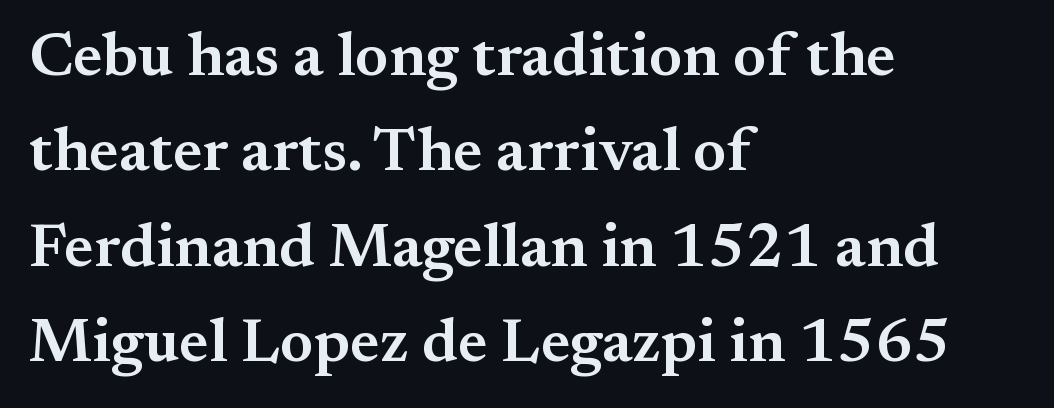
Q: Is the text bold? A: Semi-bold.
Q: Is the text italic (slanted)? A: No, it is upright.
Q: Is the typeface a serif or a sans-serif typeface? A: Serif.
Q: Is the text underlined? A: No.
Q: How is the paragraph aligned? A: Left-aligned.
Q: Is the spacing between letters normal or unusually wide? A: Normal.
Q: Is the spacing between lines tight, normal or loose? A: Normal.
Q: Width (condensed, normal, or wide)? A: Normal.
Q: Stroke contrast? A: Medium.
Q: x-height? A: Small.
Q: Monospaced? A: No.
